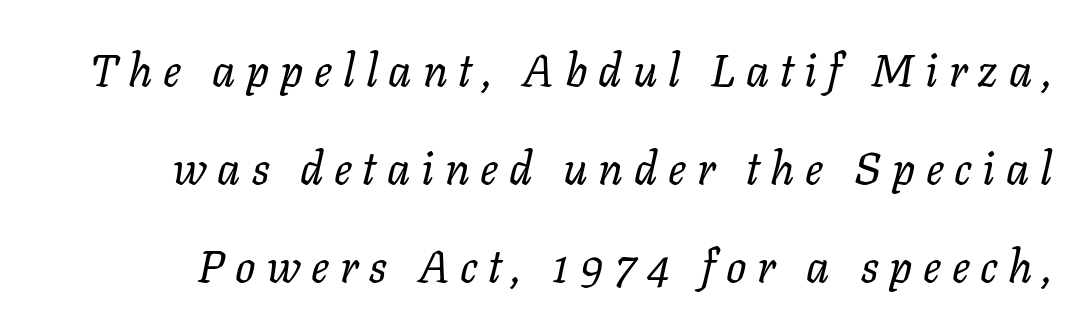
Loose tracking; the words dissolve into strings of separated letters. Rule under the text: the space is simply empty. Each letter keeps its own natural width here, so spacing adapts to shape. Does the leading feel generous? Absolutely, it's lavish.
